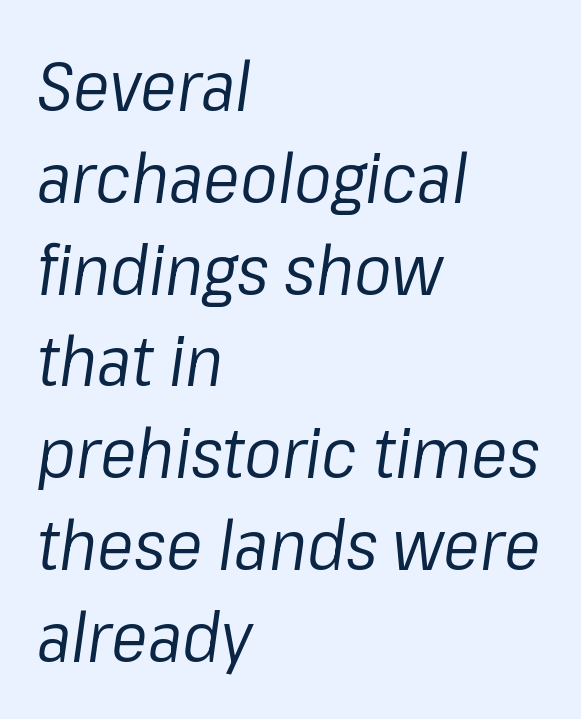
The image shows 69 px regular-weight type, italic (leaning right); set left-aligned, normal line spacing (1.33x), normal letter spacing, not underlined; low stroke contrast and a medium x-height.
